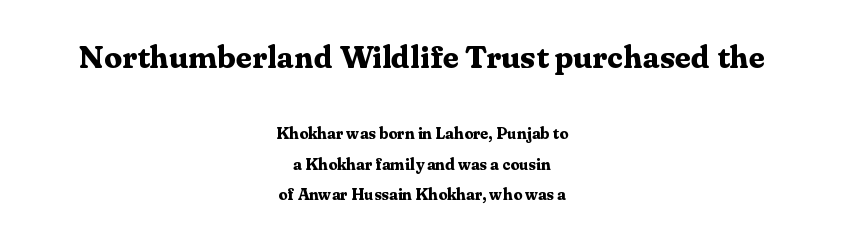
Designer's note — italics off, roman on. Is this a sans? No — the strokes have serifs. The area under the type is left untouched. The face used here is proportionally spaced, like ordinary book or web type. Horizontally, the lines are justified to the midpoint only. The letterforms sit shoulder to shoulder at normal distance.
